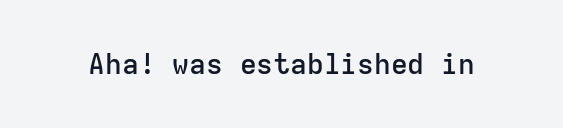
{"serif": "no", "italic": "no", "bold": "semi", "weight": "semibold", "width": "normal", "stroke_contrast": "low", "x_height": "medium", "monospaced": "yes", "underline": "no", "letter_spacing": "normal", "letter_spacing_em": 0.0, "glyph_px": 28}
